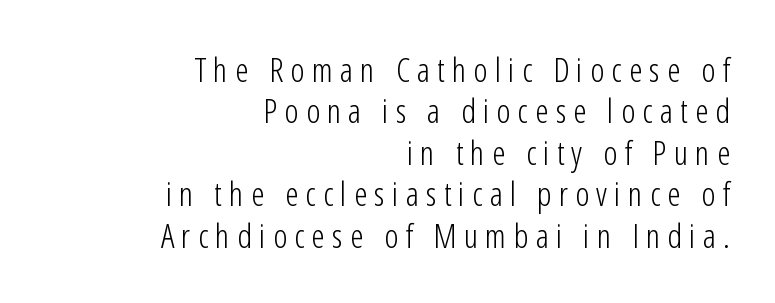
Q: Is the text bold? A: No.
Q: Is the text italic (slanted)? A: No, it is upright.
Q: Is the typeface a serif or a sans-serif typeface? A: Sans-serif.
Q: Is the text underlined? A: No.
Q: How is the paragraph aligned? A: Right-aligned.
Q: Is the spacing between letters normal or unusually wide? A: Unusually wide.
Q: Width (condensed, normal, or wide)? A: Condensed.
Q: Stroke contrast? A: Low.
Q: x-height? A: Medium.
Q: Monospaced? A: No.
